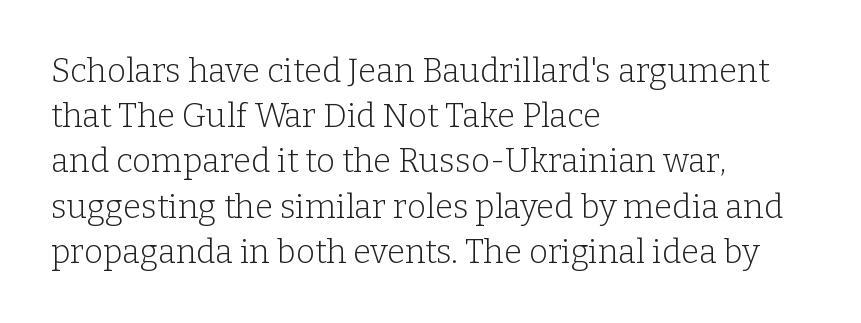
Q: Is the text bold? A: No.
Q: Is the text italic (slanted)? A: No, it is upright.
Q: Is the typeface a serif or a sans-serif typeface? A: Serif.
Q: Is the text underlined? A: No.
Q: How is the paragraph aligned? A: Left-aligned.
Q: Is the spacing between letters normal or unusually wide? A: Normal.
Q: Is the spacing between lines tight, normal or loose? A: Normal.
Q: Width (condensed, normal, or wide)? A: Normal.
Q: Stroke contrast? A: Low.
Q: x-height? A: Medium.
Q: Monospaced? A: No.
